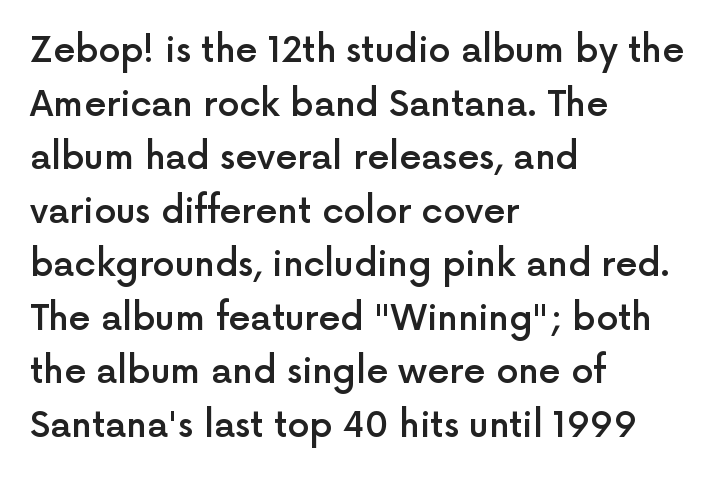
Q: Is the text bold? A: Semi-bold.
Q: Is the text italic (slanted)? A: No, it is upright.
Q: Is the typeface a serif or a sans-serif typeface? A: Sans-serif.
Q: Is the text underlined? A: No.
Q: How is the paragraph aligned? A: Left-aligned.
Q: Is the spacing between letters normal or unusually wide? A: Normal.
Q: Is the spacing between lines tight, normal or loose? A: Normal.
Q: Width (condensed, normal, or wide)? A: Normal.
Q: x-height? A: Medium.
Q: Monospaced? A: No.
